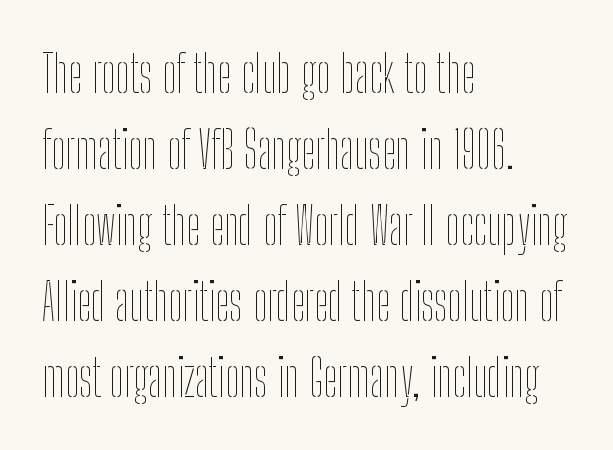
{"italic": "no", "bold": "no", "weight": "thin", "width": "condensed", "stroke_contrast": "low", "x_height": "medium", "monospaced": "no", "underline": "no", "align": "left", "line_spacing": "normal", "line_spacing_ratio": 1.49, "letter_spacing": "normal", "letter_spacing_em": 0.0, "glyph_px": 51}
